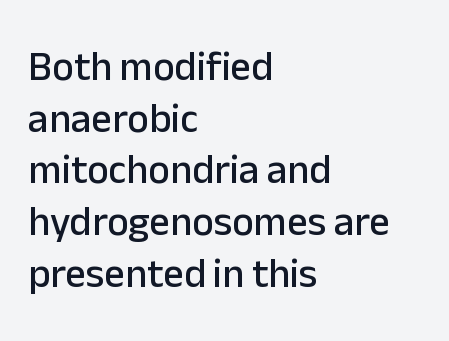
The image shows 41 px sans-serif type, upright; set left-aligned, normal line spacing (1.26x), normal letter spacing, not underlined; low stroke contrast and a medium x-height.
